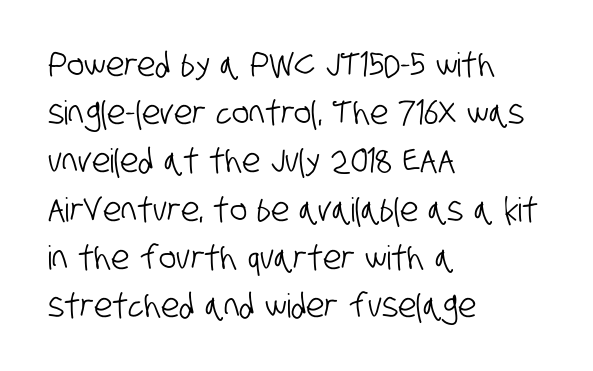
Type style note: lacks serifs. These lines are set flush left with a ragged right edge. One glance says typical: line gaps are just what's usual. Is the letter spacing exaggerated? No — it looks like the ordinary default. The rendering uses natural spacing where letterforms have individual widths. The specimen omits any rule beneath the text block's lines.
